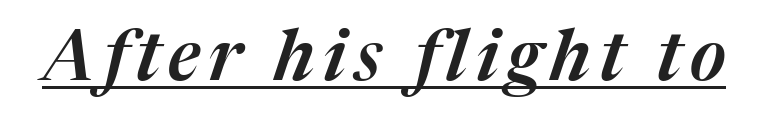
Q: Is the text italic (slanted)? A: Yes, it leans right by about 17 degrees.
Q: Is the text underlined? A: Yes.
Q: Width (condensed, normal, or wide)? A: Normal.
Q: Stroke contrast? A: Medium.
Q: x-height? A: Medium.
Q: Monospaced? A: No.
